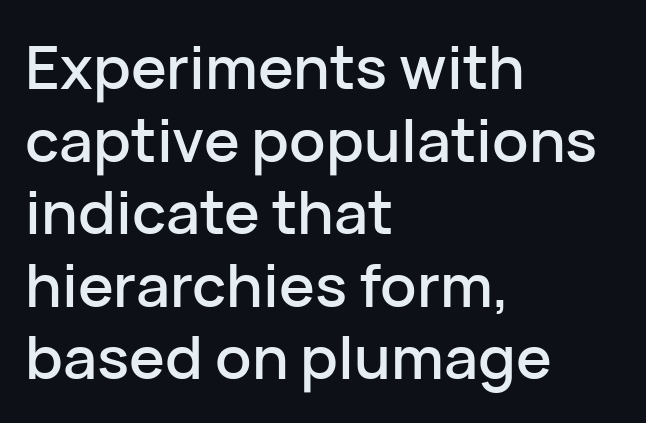
The foot of each line stays bare and open. Do the characters align in a grid? No, the font is proportional. The font's upright variant was chosen for this text. There is no visible air inserted between adjacent glyphs. The paragraph has a hard left edge and a soft right edge.
